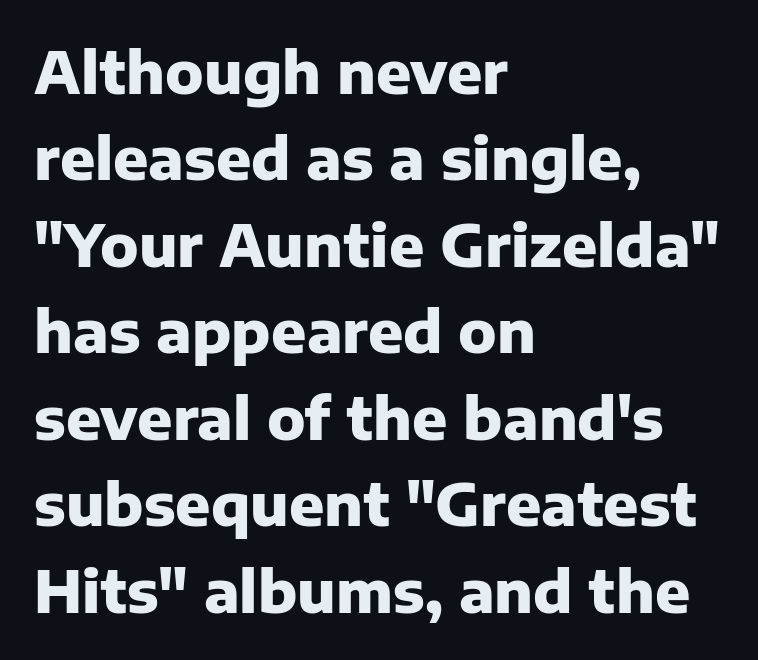
The space between consecutive lines is moderate. Looks like regular typesetting: each glyph gets only the width it needs. Is this a sans? Yes — the strokes have no serifs. Leftover space on each line is placed entirely after the last word.
